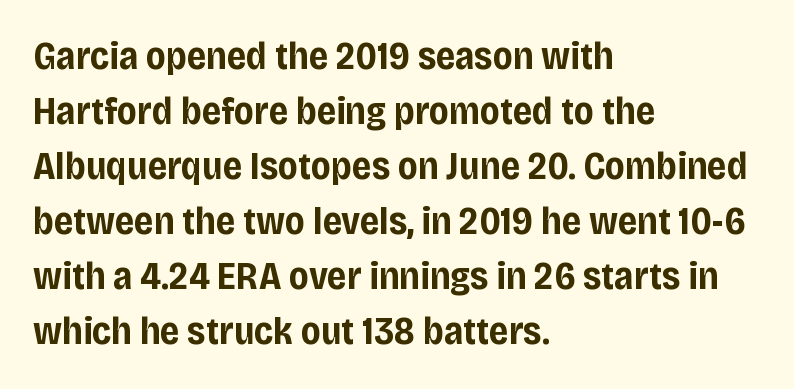
{"serif": "no", "italic": "no", "bold": "yes", "weight": "bold", "width": "normal", "stroke_contrast": "low", "x_height": "large", "monospaced": "no", "underline": "no", "align": "left", "line_spacing": "normal", "line_spacing_ratio": 1.45, "letter_spacing": "normal", "letter_spacing_em": 0.0, "glyph_px": 38}
